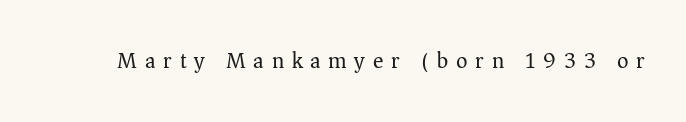
Q: Is the text bold? A: No.
Q: Is the text italic (slanted)? A: No, it is upright.
Q: Is the text underlined? A: No.
Q: Is the spacing between letters normal or unusually wide? A: Unusually wide.
